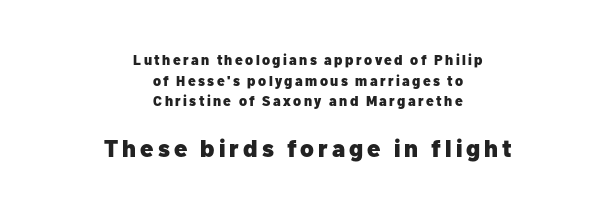
{"italic": "no", "bold": "yes", "underline": "no", "align": "center", "line_spacing": "normal", "line_spacing_ratio": 1.47, "larger_block": "second", "size_ratio": 1.71, "glyph_px": 24}
